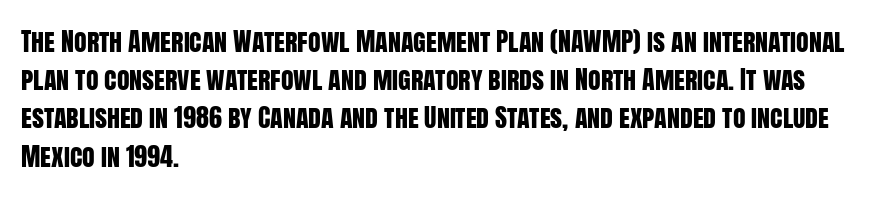
Q: Is the text italic (slanted)? A: No, it is upright.
Q: Is the text underlined? A: No.
Q: How is the paragraph aligned? A: Left-aligned.
Q: Is the spacing between letters normal or unusually wide? A: Normal.
Q: Is the spacing between lines tight, normal or loose? A: Normal.
